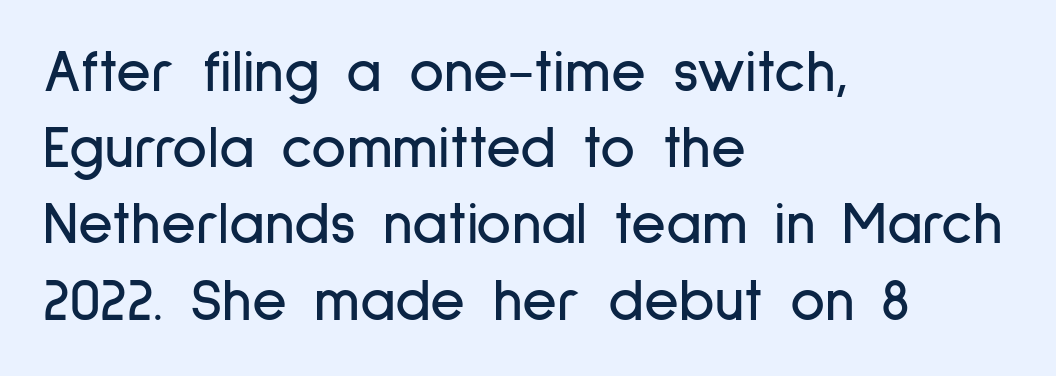
The image shows 60 px condensed sans-serif type, upright; set left-aligned, normal line spacing (1.27x), normal letter spacing, not underlined; low stroke contrast and a medium x-height.
